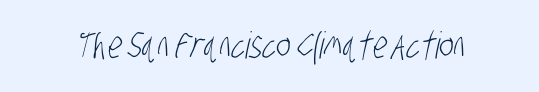
Letter spacing: default. The font sits on the lighter half of the weight spectrum, regular included. A typesetter would label this face a sans. Proportional: the letters do not fall into vertical columns. The string is rendered with underlining switched off.
